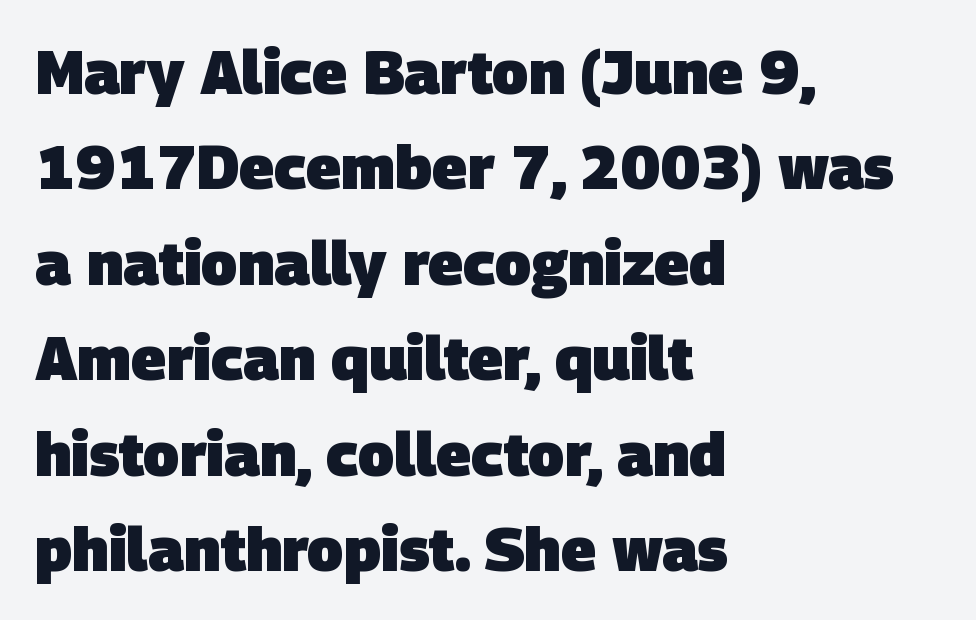
Q: Is the text bold? A: Yes.
Q: Is the typeface a serif or a sans-serif typeface? A: Sans-serif.
Q: Is the text underlined? A: No.
Q: How is the paragraph aligned? A: Left-aligned.
Q: Is the spacing between letters normal or unusually wide? A: Normal.
Q: Is the spacing between lines tight, normal or loose? A: Normal.
Q: Width (condensed, normal, or wide)? A: Normal.
Q: Stroke contrast? A: Low.
Q: x-height? A: Large.
Q: Monospaced? A: No.
